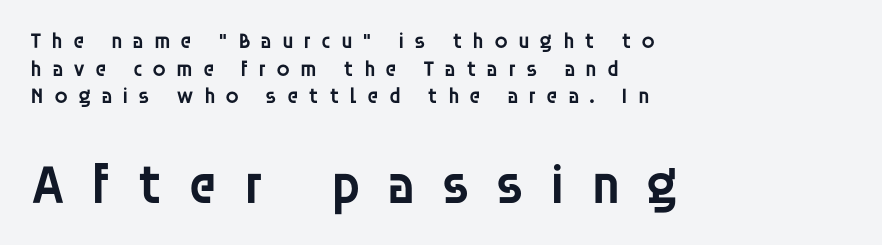
The image shows 56 px semibold sans-serif type, upright; set left-aligned, normal line spacing (1.26x), unusually wide letter spacing (+0.44 em), not underlined; the second (bottom) block is 2.55x larger; low stroke contrast and a large x-height.
